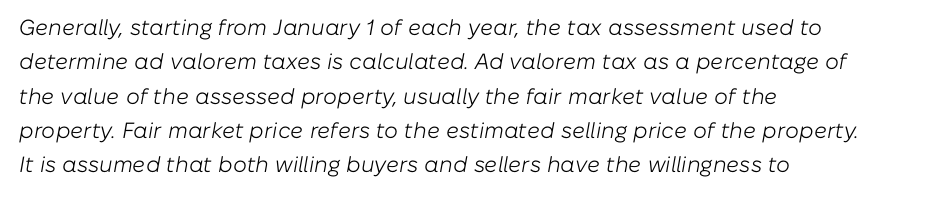
{"italic": "yes", "lean": "right", "slant_degrees": 10, "bold": "no", "underline": "no", "align": "left", "line_spacing": "normal", "line_spacing_ratio": 1.56, "letter_spacing": "normal", "letter_spacing_em": 0.0, "glyph_px": 22}
